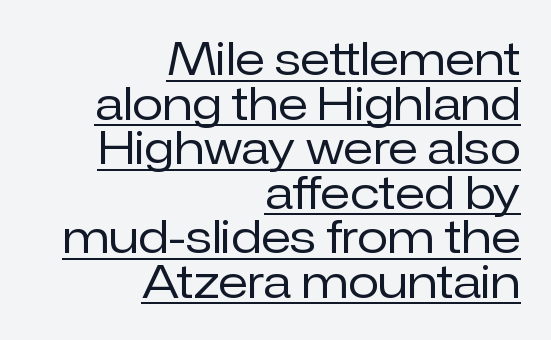
Q: Is the text bold? A: No.
Q: Is the text italic (slanted)? A: No, it is upright.
Q: Is the typeface a serif or a sans-serif typeface? A: Sans-serif.
Q: Is the text underlined? A: Yes.
Q: How is the paragraph aligned? A: Right-aligned.
Q: Is the spacing between letters normal or unusually wide? A: Normal.
Q: Is the spacing between lines tight, normal or loose? A: Tight.
Q: Width (condensed, normal, or wide)? A: Normal.
Q: Stroke contrast? A: Low.
Q: x-height? A: Medium.
Q: Monospaced? A: No.
